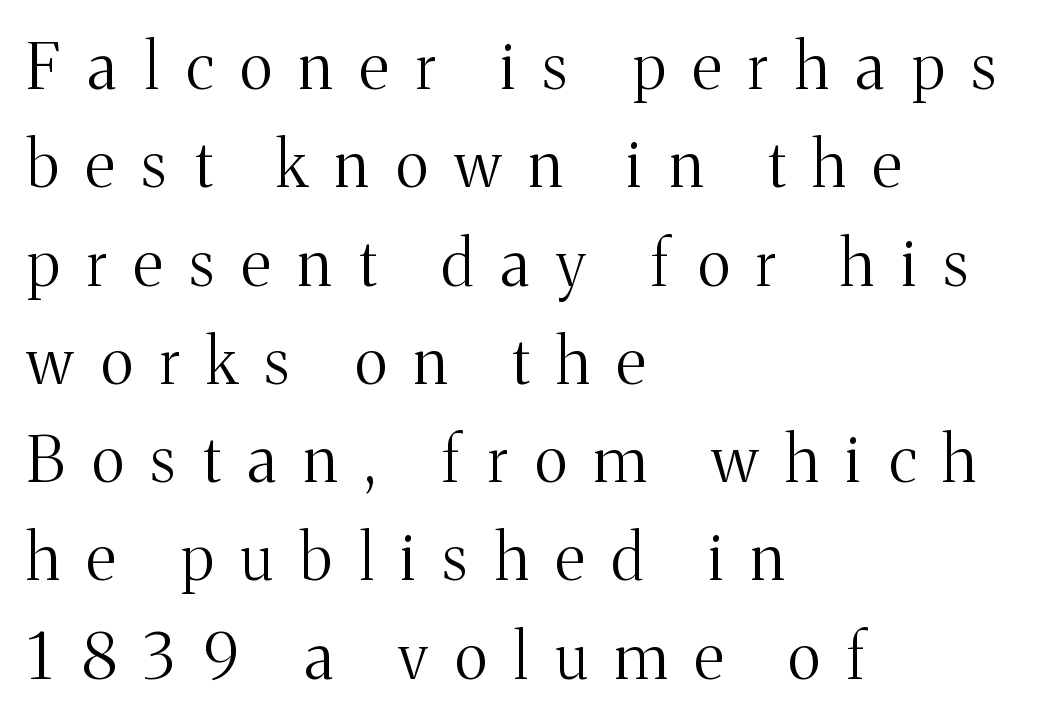
Q: Is the text bold? A: No.
Q: Is the text italic (slanted)? A: No, it is upright.
Q: Is the typeface a serif or a sans-serif typeface? A: Serif.
Q: Is the text underlined? A: No.
Q: How is the paragraph aligned? A: Left-aligned.
Q: Is the spacing between letters normal or unusually wide? A: Unusually wide.
Q: Is the spacing between lines tight, normal or loose? A: Normal.
Q: Width (condensed, normal, or wide)? A: Normal.
Q: Stroke contrast? A: Medium.
Q: x-height? A: Medium.
Q: Monospaced? A: No.
